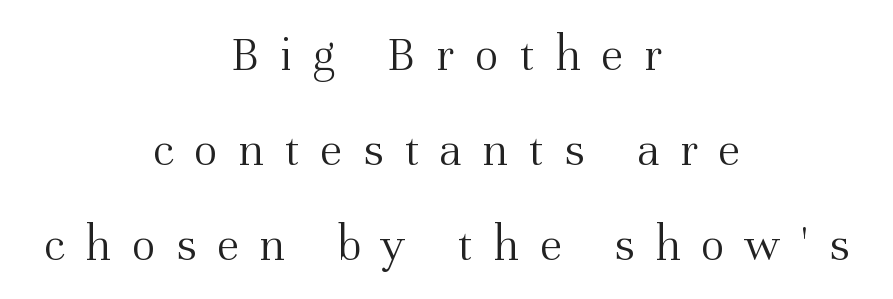
The image shows 50 px light serif type, upright; set centered, loose line spacing (1.9x), unusually wide letter spacing (+0.41 em), not underlined; medium stroke contrast and a medium x-height.
